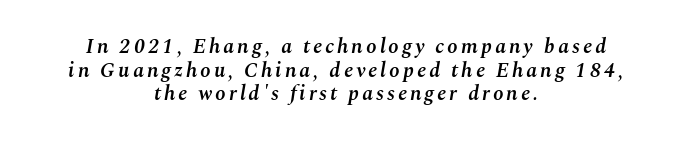
These lines are centered, leaving both edges ragged. Successive baselines arrive quickly, one right under another. Typographic density is moderately raised because the face is semibold. The lettering tilts uniformly, giving the passage an italic look. Lines of text with bare space underneath.
